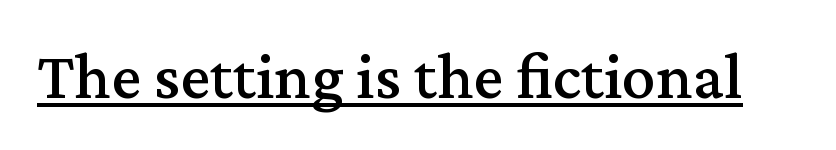
{"serif": "yes", "italic": "no", "width": "normal", "stroke_contrast": "medium", "x_height": "medium", "monospaced": "no", "underline": "yes", "letter_spacing": "normal", "letter_spacing_em": 0.0, "glyph_px": 67}
